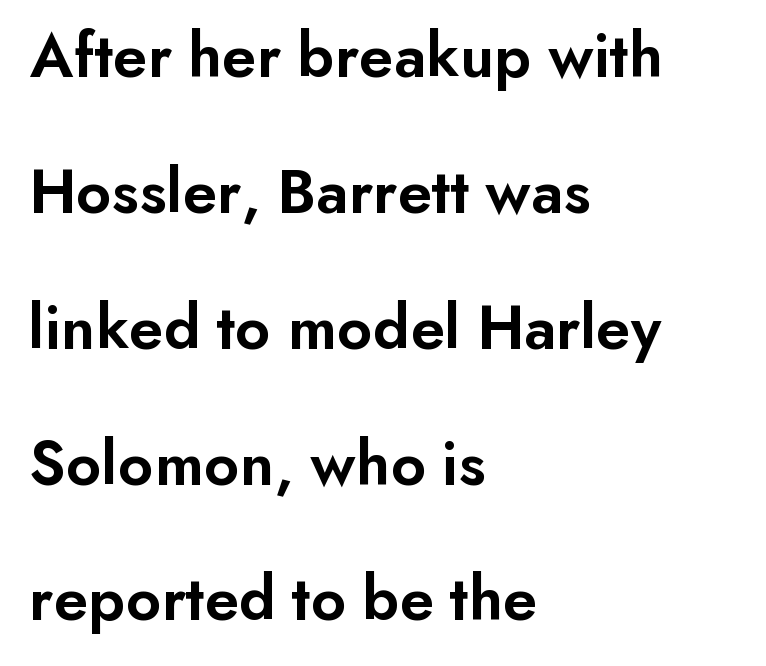
The image shows 65 px semibold sans-serif type, upright; set left-aligned, loose line spacing (2.09x), normal letter spacing, not underlined; low stroke contrast and a small x-height.
